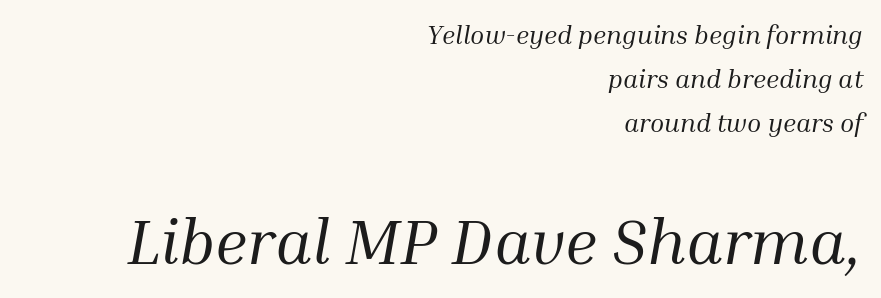
{"serif": "yes", "italic": "yes", "lean": "right", "slant_degrees": 10, "bold": "no", "weight": "regular", "width": "normal", "stroke_contrast": "medium", "x_height": "medium", "monospaced": "no", "underline": "no", "align": "right", "line_spacing": "normal", "line_spacing_ratio": 1.69, "letter_spacing": "normal", "letter_spacing_em": 0.0, "larger_block": "second", "size_ratio": 2.46, "glyph_px": 64}
